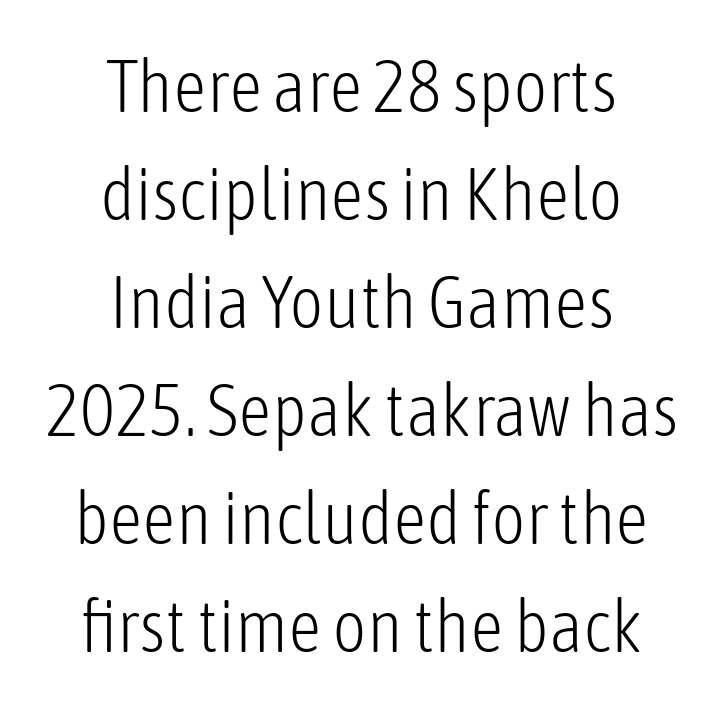
Do the characters align in a grid? No, the font is proportional. If you measured baseline to baseline, you'd find a middling distance. The strokes are not fattened; the text isn't bold. Anything drawn beneath the words? Only blank space. Nope, not italic — everything's standing straight. Does the copy run flush right? No — it is centered line by line.
